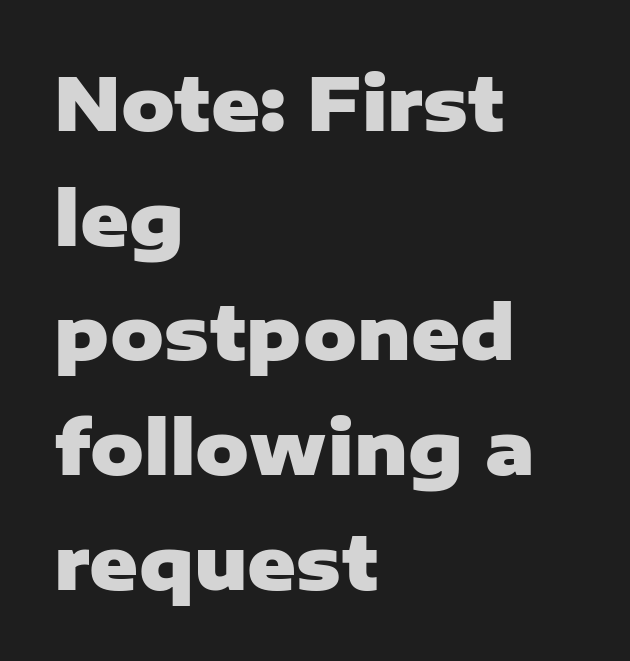
{"serif": "no", "italic": "no", "bold": "yes", "weight": "heavy", "width": "normal", "stroke_contrast": "low", "x_height": "medium", "monospaced": "no", "underline": "no", "align": "left", "line_spacing": "normal", "line_spacing_ratio": 1.55, "letter_spacing": "normal", "letter_spacing_em": 0.0, "glyph_px": 74}
